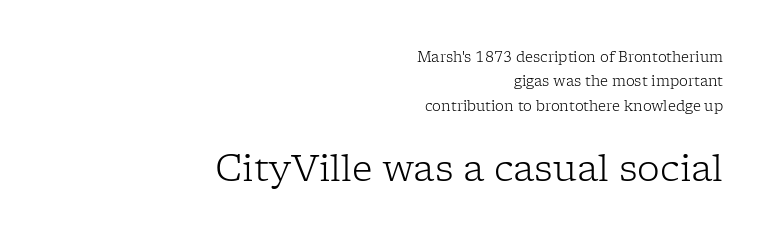
Q: Is the text bold? A: No.
Q: Is the text italic (slanted)? A: No, it is upright.
Q: Is the typeface a serif or a sans-serif typeface? A: Serif.
Q: Is the text underlined? A: No.
Q: How is the paragraph aligned? A: Right-aligned.
Q: Is the spacing between letters normal or unusually wide? A: Normal.
Q: Which block of text is set in a larger size, the first (top) or the second (bottom)? A: The second (bottom) one.
Q: Width (condensed, normal, or wide)? A: Normal.
Q: Stroke contrast? A: Low.
Q: x-height? A: Medium.
Q: Monospaced? A: No.
